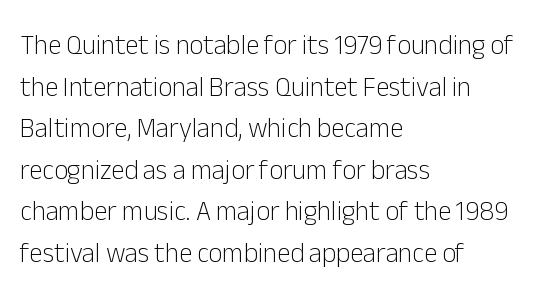
This sample uses an upright cut, with every glyph sitting square on the baseline. Lines of text with bare space underneath. The setting favours the left margin, as ordinary paragraphs usually do. Leading: standard. The typesetting does not lean heavy: it is not bold. You could call the tracking neutral — neither tight nor loose.
